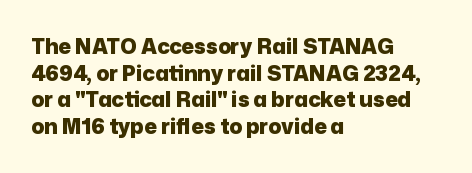
The image shows 21 px bold type, upright; set left-aligned, normal line spacing (1.27x), normal letter spacing, not underlined.
